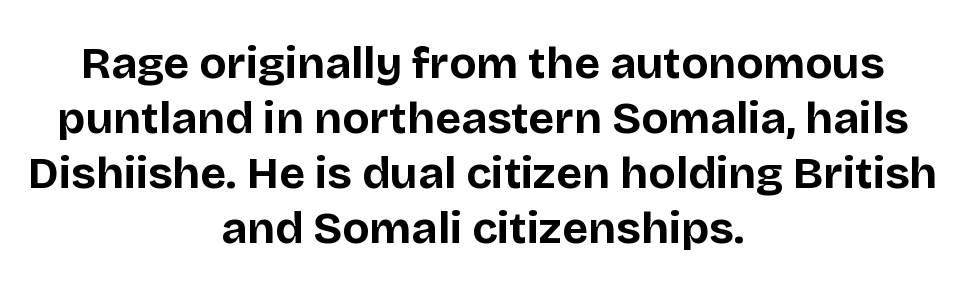
{"serif": "no", "italic": "no", "bold": "yes", "weight": "bold", "width": "normal", "stroke_contrast": "low", "x_height": "large", "monospaced": "no", "underline": "no", "align": "center", "line_spacing_ratio": 1.22, "letter_spacing": "normal", "letter_spacing_em": 0.0, "glyph_px": 45}
